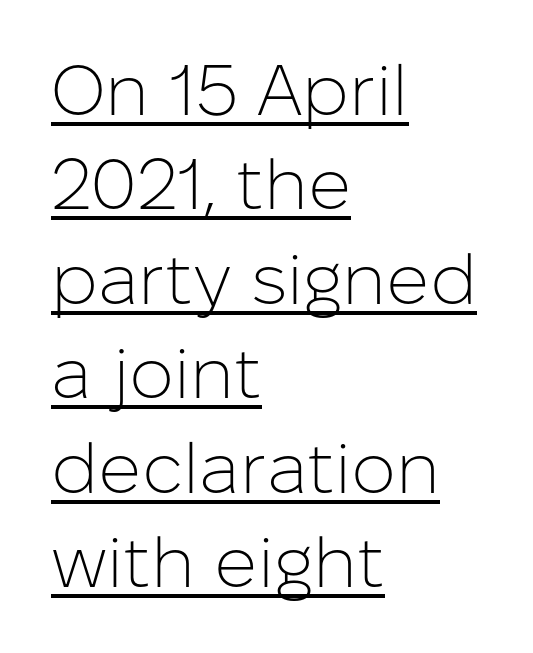
{"serif": "no", "italic": "no", "bold": "no", "weight": "light", "width": "normal", "stroke_contrast": "low", "x_height": "medium", "monospaced": "no", "underline": "yes", "align": "left", "line_spacing": "normal", "line_spacing_ratio": 1.33, "letter_spacing": "normal", "letter_spacing_em": 0.0, "glyph_px": 71}
